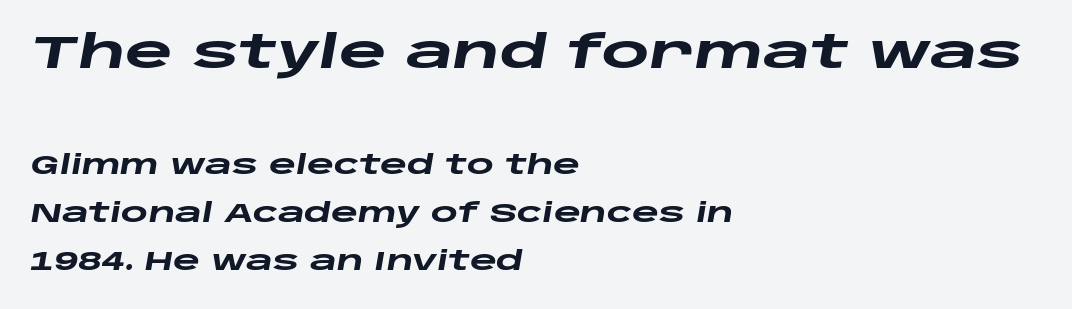
Q: Is the text bold? A: Yes.
Q: Is the text italic (slanted)? A: Yes, it leans right by about 10 degrees.
Q: Is the text underlined? A: No.
Q: How is the paragraph aligned? A: Left-aligned.
Q: Is the spacing between letters normal or unusually wide? A: Normal.
Q: Which block of text is set in a larger size, the first (top) or the second (bottom)? A: The first (top) one.
Q: Width (condensed, normal, or wide)? A: Wide.
Q: Stroke contrast? A: Low.
Q: x-height? A: Large.
Q: Monospaced? A: No.
